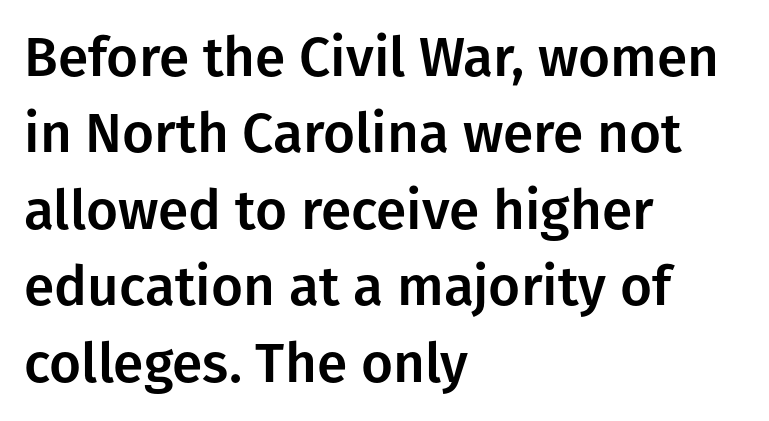
Q: Is the text italic (slanted)? A: No, it is upright.
Q: Is the typeface a serif or a sans-serif typeface? A: Sans-serif.
Q: Is the text underlined? A: No.
Q: How is the paragraph aligned? A: Left-aligned.
Q: Is the spacing between letters normal or unusually wide? A: Normal.
Q: Is the spacing between lines tight, normal or loose? A: Normal.
Q: Width (condensed, normal, or wide)? A: Normal.
Q: Stroke contrast? A: Low.
Q: x-height? A: Medium.
Q: Monospaced? A: No.
